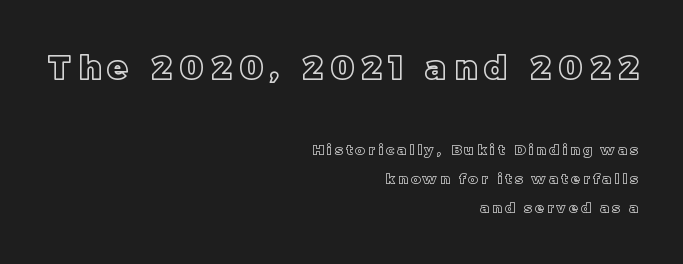
Q: Is the text italic (slanted)? A: No, it is upright.
Q: Is the text underlined? A: No.
Q: How is the paragraph aligned? A: Right-aligned.
Q: Is the spacing between letters normal or unusually wide? A: Unusually wide.
Q: Is the spacing between lines tight, normal or loose? A: Loose.
Q: Which block of text is set in a larger size, the first (top) or the second (bottom)? A: The first (top) one.
Q: Width (condensed, normal, or wide)? A: Normal.
Q: x-height? A: Large.
Q: Monospaced? A: No.
